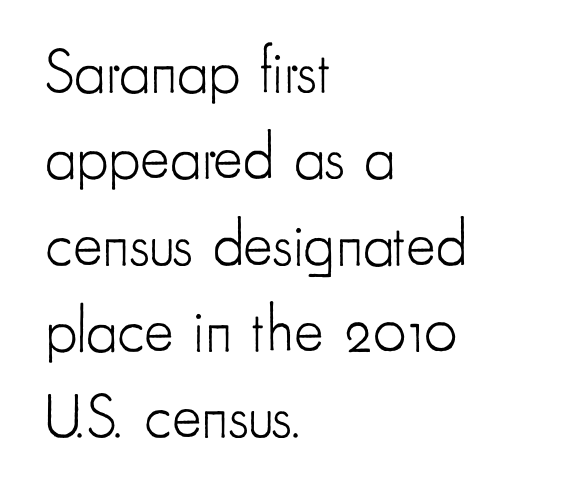
The image shows 63 px light, condensed sans-serif type, upright; set left-aligned, normal line spacing (1.37x), normal letter spacing, not underlined; low stroke contrast and a small x-height.
